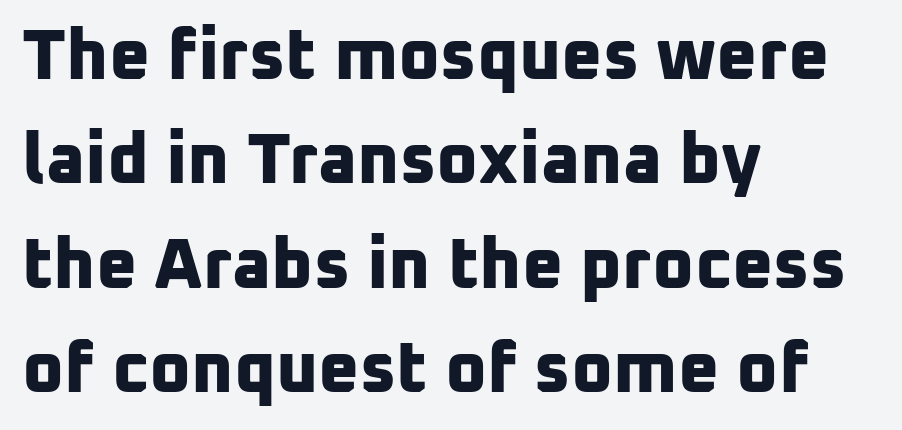
The image shows 71 px bold sans-serif type; set left-aligned, normal line spacing (1.47x), normal letter spacing, not underlined; low stroke contrast and a medium x-height.
